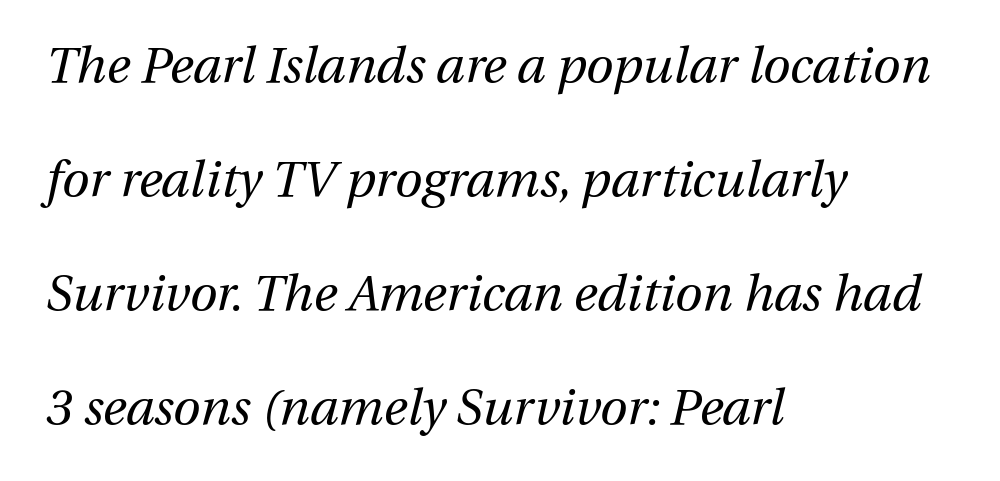
{"italic": "yes", "lean": "right", "slant_degrees": 13, "bold": "no", "weight": "regular", "width": "normal", "stroke_contrast": "medium", "x_height": "medium", "monospaced": "no", "underline": "no", "align": "left", "line_spacing": "loose", "line_spacing_ratio": 2.28, "letter_spacing": "normal", "letter_spacing_em": 0.0, "glyph_px": 50}
